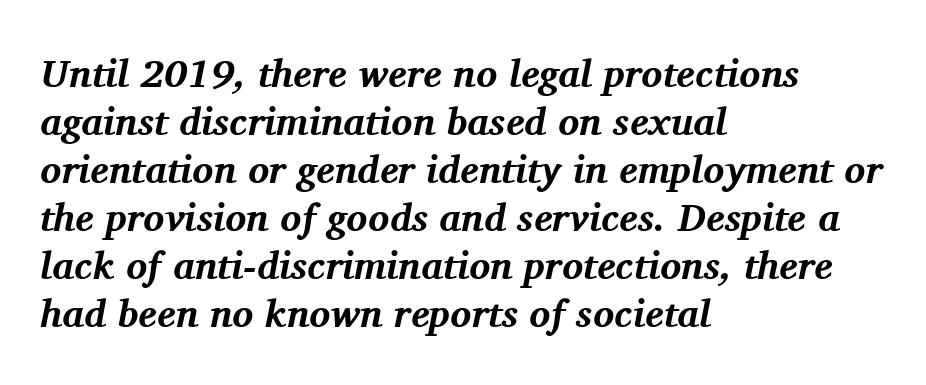
{"serif": "yes", "italic": "yes", "lean": "right", "slant_degrees": 11, "bold": "yes", "weight": "bold", "width": "normal", "stroke_contrast": "medium", "x_height": "medium", "monospaced": "no", "underline": "no", "align": "left", "line_spacing_ratio": 1.23, "letter_spacing": "normal", "letter_spacing_em": 0.0, "glyph_px": 39}
